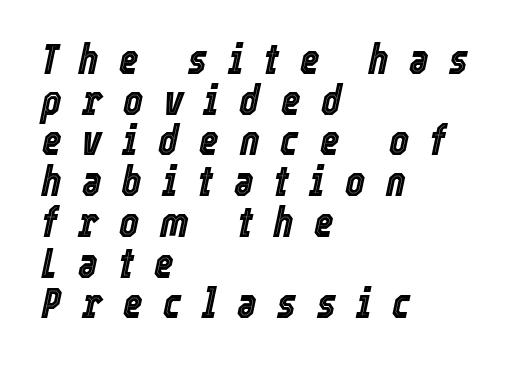
The image shows 42 px condensed type, italic (leaning right); set left-aligned, tight line spacing (0.97x), unusually wide letter spacing (+0.49 em), not underlined; a medium x-height.
